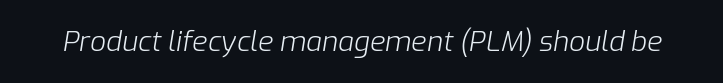
Posture: slanted. The passage shown is not underscored anywhere. Here the designer chose a conventional face with non-uniform glyph widths. On a weight scale, this lands at 450 or below. Between one letter and the next there's only the usual sliver of space.
